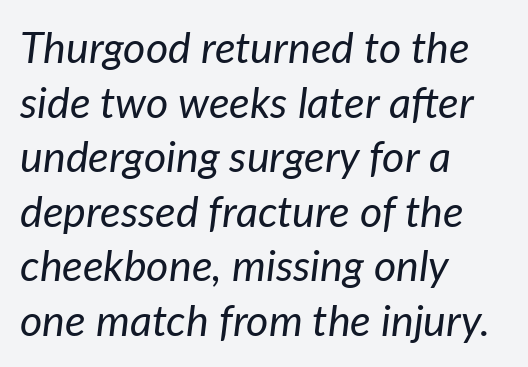
{"italic": "yes", "lean": "right", "slant_degrees": 7, "bold": "no", "weight": "regular", "width": "normal", "stroke_contrast": "low", "x_height": "medium", "monospaced": "no", "underline": "no", "align": "left", "line_spacing": "normal", "line_spacing_ratio": 1.27, "letter_spacing": "normal", "letter_spacing_em": 0.0, "glyph_px": 43}
